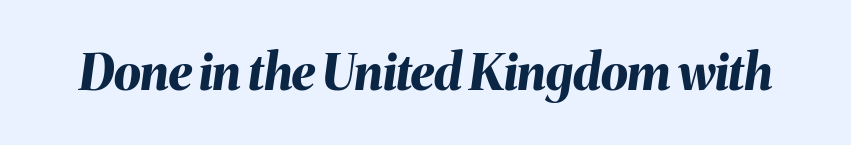
{"italic": "yes", "lean": "right", "slant_degrees": 8, "bold": "yes", "weight": "bold", "width": "normal", "stroke_contrast": "medium", "x_height": "medium", "monospaced": "no", "underline": "no", "letter_spacing": "normal", "letter_spacing_em": 0.0, "glyph_px": 49}
